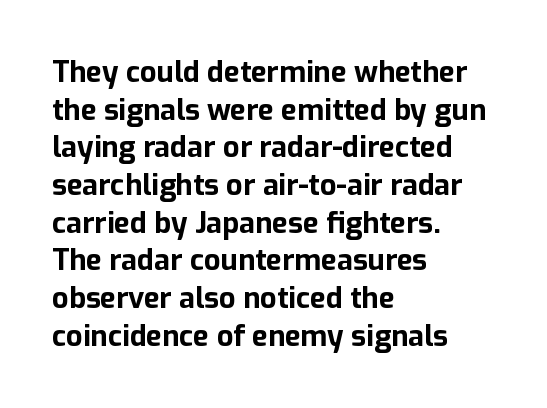
A typesetter would call this proportional, since set widths differ per character. Here the glyphs are tracked normally, forming tight word shapes. Pretty heavy lettering here — definitely bold. Each row of text sits above clean, open space. Nope, no serifs anywhere on these letters.
